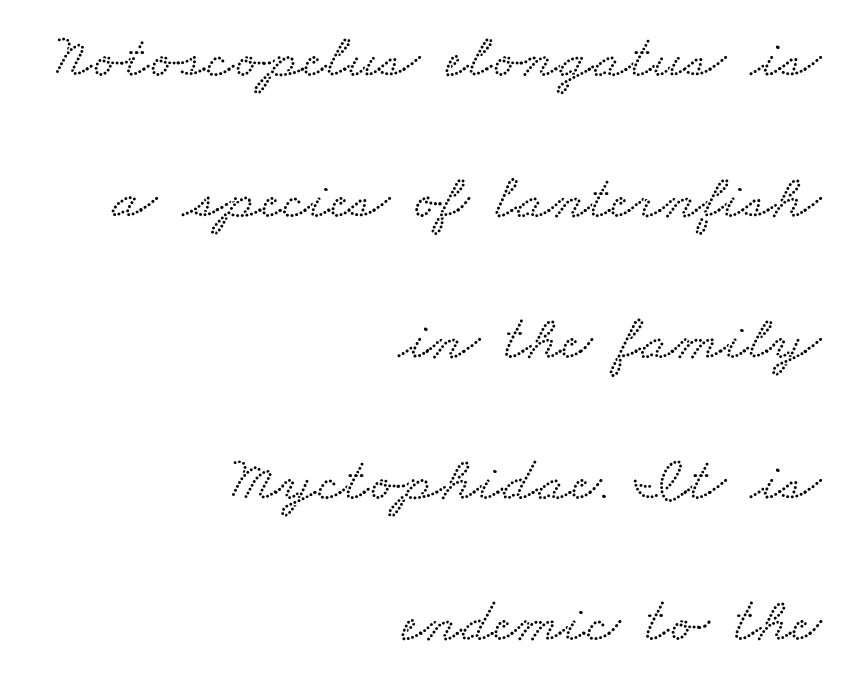
{"serif": "yes", "width": "wide", "stroke_contrast": "low", "x_height": "small", "monospaced": "no", "underline": "no", "align": "right", "line_spacing": "loose", "line_spacing_ratio": 2.17, "letter_spacing": "normal", "letter_spacing_em": 0.0, "glyph_px": 65}
